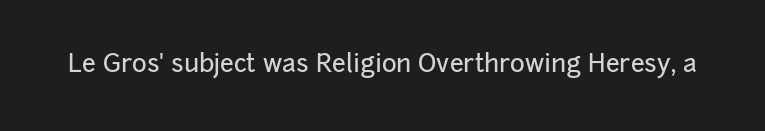
If you drew a line through each stem, it would be perfectly vertical. Characters follow at the spacing the type designer built in. The words here are not underlined.
